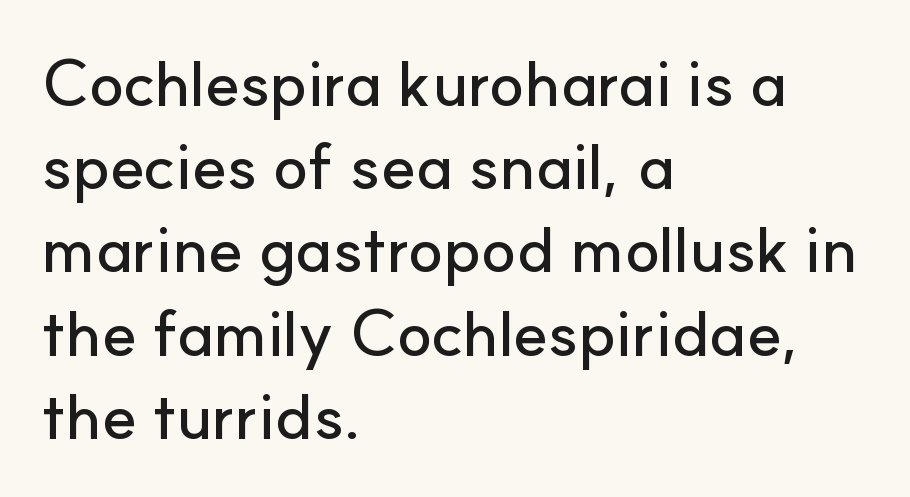
Q: Is the text italic (slanted)? A: No, it is upright.
Q: Is the typeface a serif or a sans-serif typeface? A: Sans-serif.
Q: Is the text underlined? A: No.
Q: How is the paragraph aligned? A: Left-aligned.
Q: Is the spacing between letters normal or unusually wide? A: Normal.
Q: Is the spacing between lines tight, normal or loose? A: Normal.
Q: Width (condensed, normal, or wide)? A: Normal.
Q: Stroke contrast? A: Low.
Q: x-height? A: Small.
Q: Monospaced? A: No.
